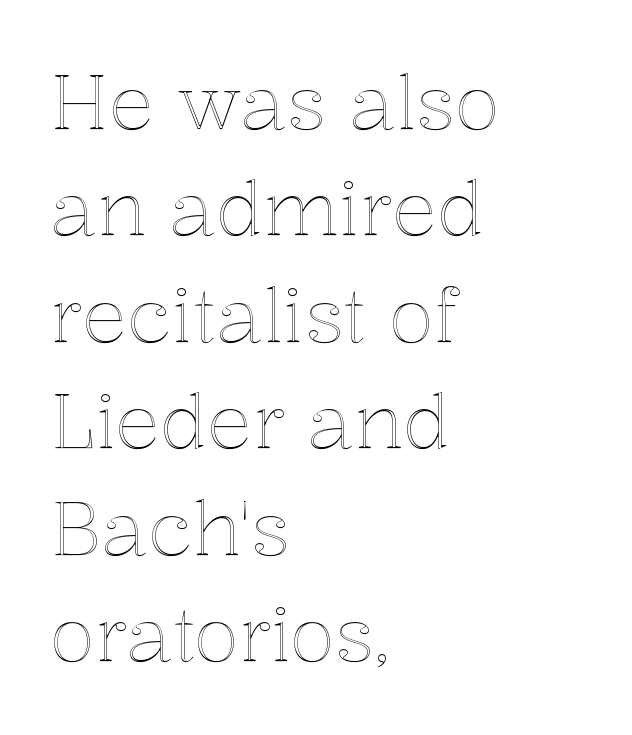
Q: Is the text italic (slanted)? A: No, it is upright.
Q: Is the text underlined? A: No.
Q: How is the paragraph aligned? A: Left-aligned.
Q: Is the spacing between letters normal or unusually wide? A: Normal.
Q: Is the spacing between lines tight, normal or loose? A: Normal.
Q: Width (condensed, normal, or wide)? A: Normal.
Q: x-height? A: Medium.
Q: Monospaced? A: No.
